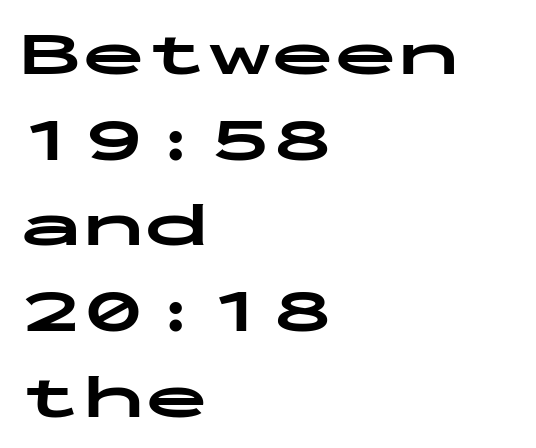
The image shows 63 px bold, wide sans-serif type, upright, monospaced; set left-aligned, normal line spacing (1.36x), normal letter spacing, not underlined; low stroke contrast and a medium x-height.
